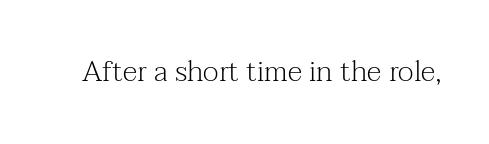
Q: Is the text bold? A: No.
Q: Is the text italic (slanted)? A: No, it is upright.
Q: Is the typeface a serif or a sans-serif typeface? A: Serif.
Q: Is the text underlined? A: No.
Q: Is the spacing between letters normal or unusually wide? A: Normal.
Q: Width (condensed, normal, or wide)? A: Normal.
Q: Stroke contrast? A: Medium.
Q: x-height? A: Medium.
Q: Monospaced? A: No.
